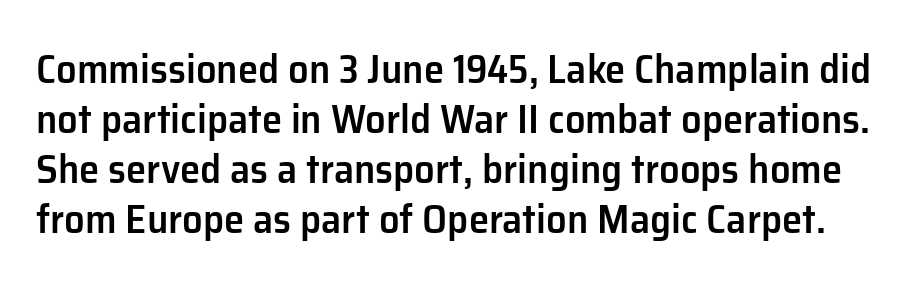
The image shows 41 px semibold sans-serif type, upright; set line spacing 1.22x, normal letter spacing, not underlined; low stroke contrast and a medium x-height.
